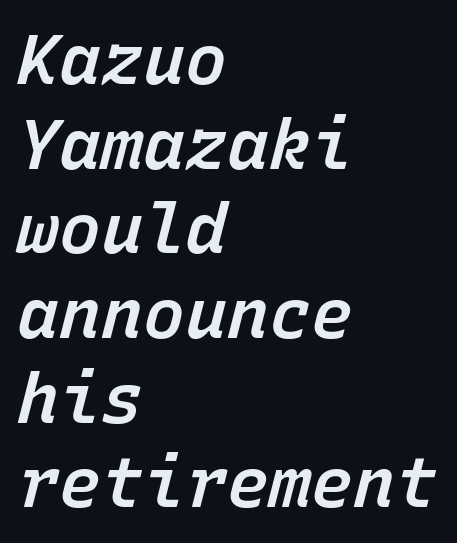
The image shows 70 px semibold type, italic (leaning right), monospaced; set left-aligned, line spacing 1.21x, normal letter spacing, not underlined; low stroke contrast and a medium x-height.
